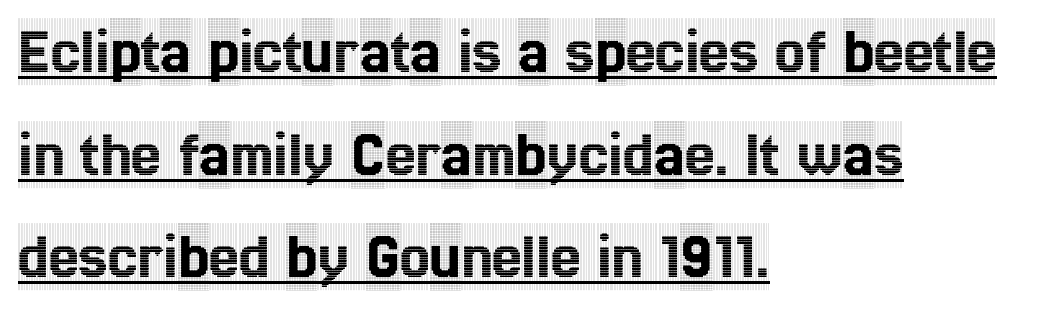
Q: Is the text italic (slanted)? A: No, it is upright.
Q: Is the typeface a serif or a sans-serif typeface? A: Serif.
Q: Is the text underlined? A: Yes.
Q: How is the paragraph aligned? A: Left-aligned.
Q: Is the spacing between letters normal or unusually wide? A: Normal.
Q: Is the spacing between lines tight, normal or loose? A: Normal.
Q: Width (condensed, normal, or wide)? A: Condensed.
Q: x-height? A: Large.
Q: Monospaced? A: No.
